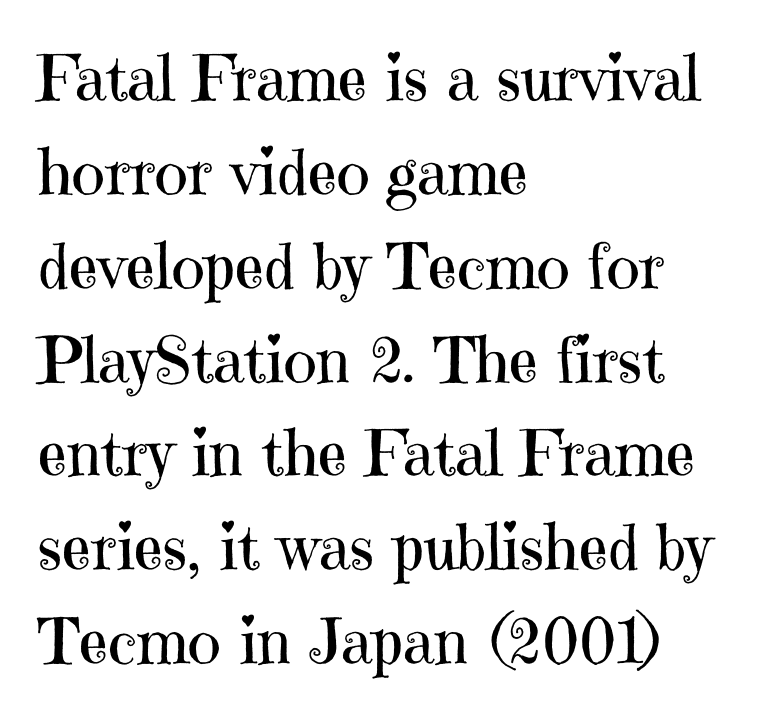
Q: Is the text bold? A: No.
Q: Is the text italic (slanted)? A: No, it is upright.
Q: Is the typeface a serif or a sans-serif typeface? A: Serif.
Q: Is the text underlined? A: No.
Q: How is the paragraph aligned? A: Left-aligned.
Q: Is the spacing between letters normal or unusually wide? A: Normal.
Q: Is the spacing between lines tight, normal or loose? A: Normal.
Q: Width (condensed, normal, or wide)? A: Normal.
Q: Stroke contrast? A: High.
Q: x-height? A: Medium.
Q: Monospaced? A: No.
